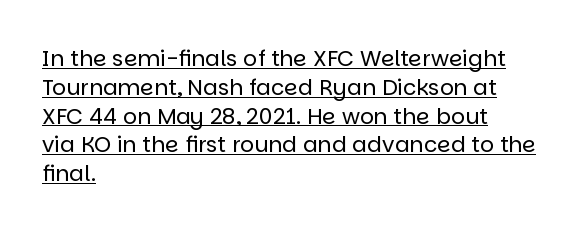
{"italic": "no", "bold": "no", "underline": "yes", "align": "left", "line_spacing": "normal", "line_spacing_ratio": 1.31, "letter_spacing": "normal", "letter_spacing_em": 0.0, "glyph_px": 22}
